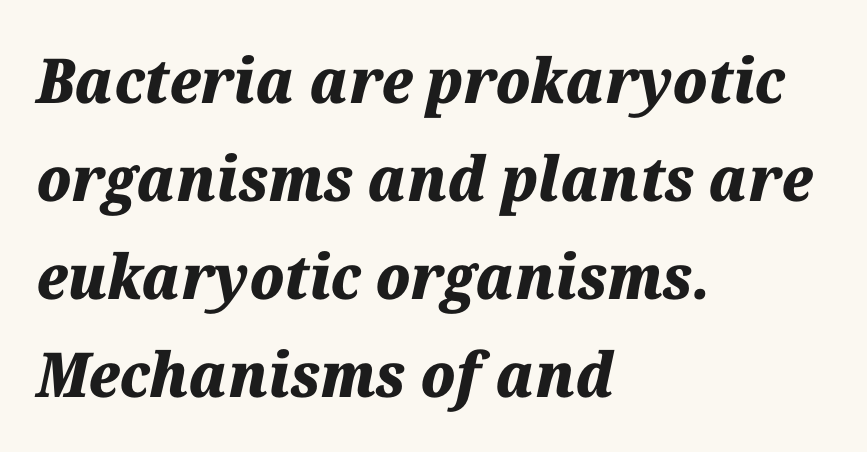
The image shows 62 px heavy type, italic (leaning right); set left-aligned, normal line spacing (1.58x), normal letter spacing, not underlined; medium stroke contrast and a medium x-height.
